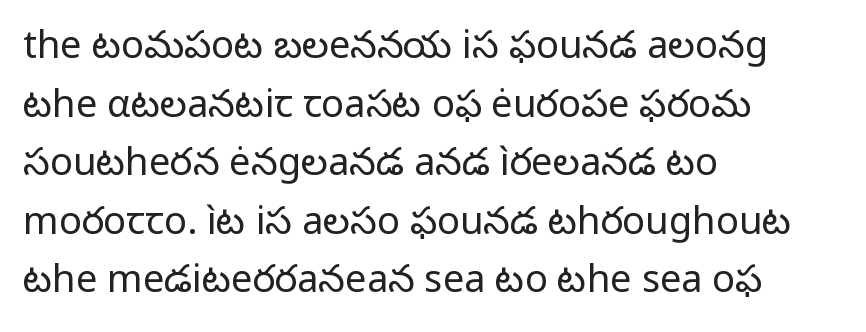
The image shows 38 px regular-weight sans-serif type, upright; set left-aligned, normal line spacing (1.54x), normal letter spacing, not underlined; low stroke contrast and a medium x-height.
